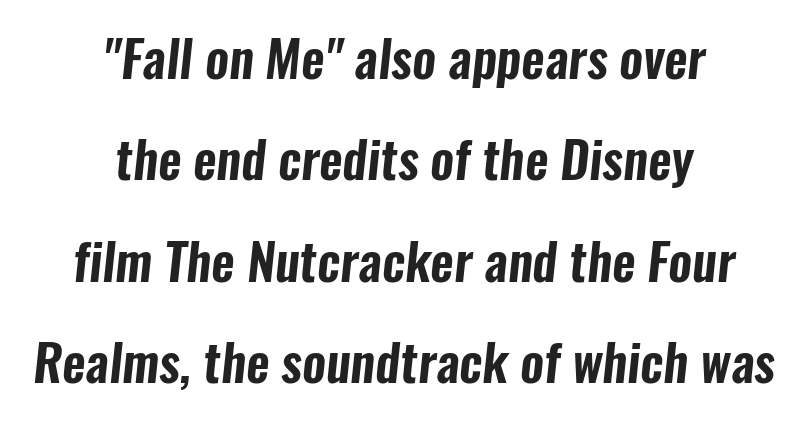
The paragraph has two soft edges and a firm central axis. Underlining? Definitely not there. A typesetter would call this zero additional tracking. This sample has the flowing, uneven cadence of proportional lettering.
